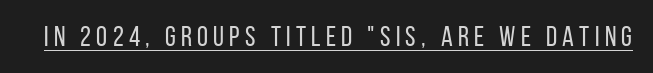
Q: Is the text bold? A: No.
Q: Is the text italic (slanted)? A: No, it is upright.
Q: Is the typeface a serif or a sans-serif typeface? A: Sans-serif.
Q: Is the text underlined? A: Yes.
Q: Width (condensed, normal, or wide)? A: Condensed.
Q: Stroke contrast? A: Low.
Q: x-height? A: Large.
Q: Monospaced? A: No.
